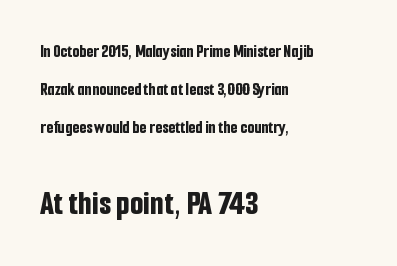
{"serif": "no", "italic": "no", "bold": "yes", "weight": "bold", "width": "condensed", "stroke_contrast": "low", "x_height": "medium", "monospaced": "no", "underline": "no", "align": "left", "line_spacing": "loose", "line_spacing_ratio": 2.12, "letter_spacing": "normal", "letter_spacing_em": 0.0, "larger_block": "second", "size_ratio": 1.94, "glyph_px": 35}
